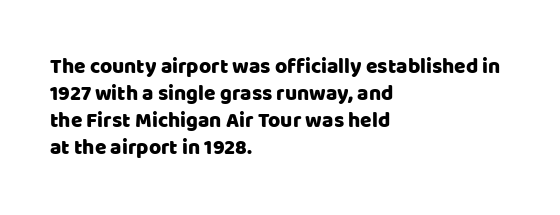
Q: Is the text italic (slanted)? A: No, it is upright.
Q: Is the text underlined? A: No.
Q: How is the paragraph aligned? A: Left-aligned.
Q: Is the spacing between letters normal or unusually wide? A: Normal.
Q: Is the spacing between lines tight, normal or loose? A: Normal.
